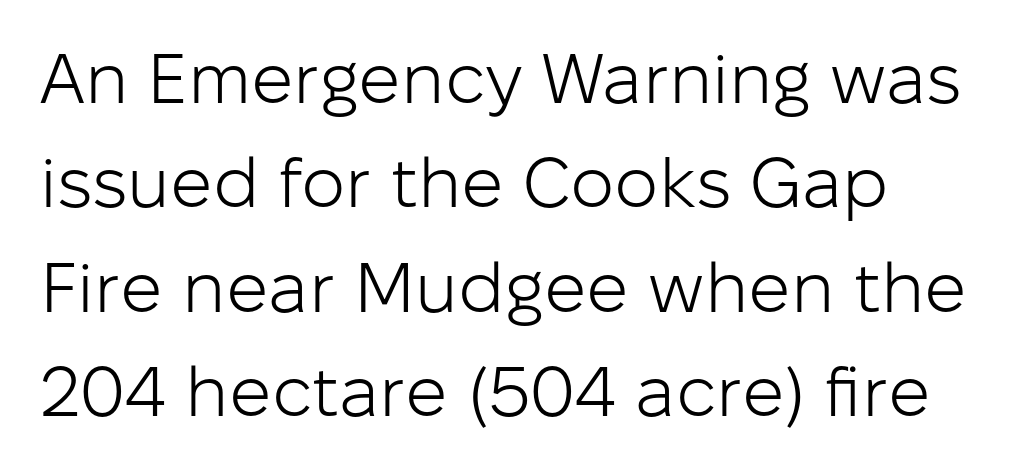
Q: Is the text bold? A: No.
Q: Is the text italic (slanted)? A: No, it is upright.
Q: Is the typeface a serif or a sans-serif typeface? A: Sans-serif.
Q: Is the text underlined? A: No.
Q: How is the paragraph aligned? A: Left-aligned.
Q: Is the spacing between letters normal or unusually wide? A: Normal.
Q: Is the spacing between lines tight, normal or loose? A: Normal.
Q: Width (condensed, normal, or wide)? A: Normal.
Q: Stroke contrast? A: Low.
Q: x-height? A: Medium.
Q: Monospaced? A: No.
